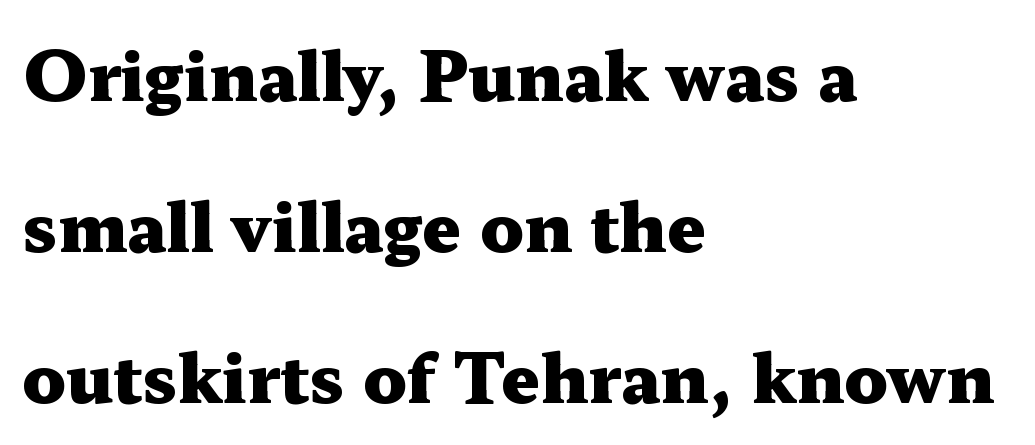
{"serif": "yes", "italic": "no", "bold": "yes", "weight": "heavy", "width": "wide", "stroke_contrast": "medium", "x_height": "medium", "monospaced": "no", "underline": "no", "align": "left", "line_spacing": "loose", "line_spacing_ratio": 2.22, "letter_spacing": "normal", "letter_spacing_em": 0.0, "glyph_px": 68}
